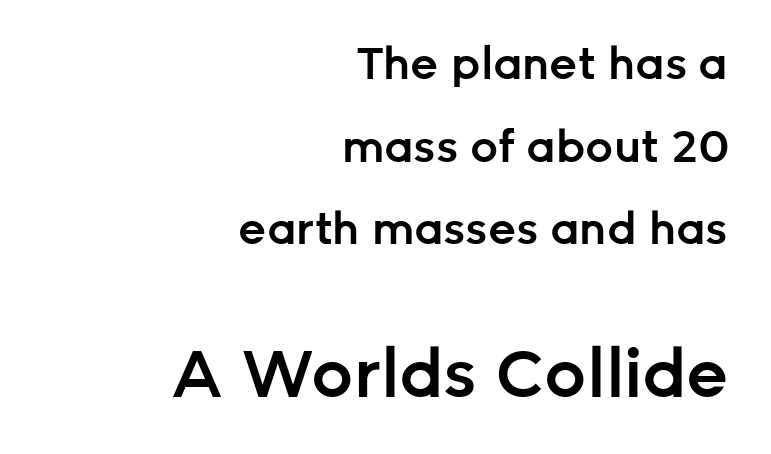
{"serif": "no", "italic": "no", "bold": "semi", "weight": "semibold", "width": "normal", "stroke_contrast": "low", "x_height": "medium", "monospaced": "no", "underline": "no", "align": "right", "line_spacing_ratio": 1.88, "letter_spacing": "normal", "letter_spacing_em": 0.0, "larger_block": "second", "size_ratio": 1.5, "glyph_px": 66}
